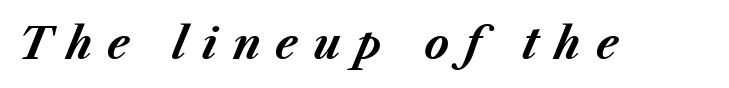
{"italic": "yes", "lean": "right", "slant_degrees": 23, "bold": "yes", "weight": "bold", "width": "normal", "stroke_contrast": "medium", "x_height": "medium", "monospaced": "no", "underline": "no", "letter_spacing": "wide", "letter_spacing_em": 0.36, "glyph_px": 42}
